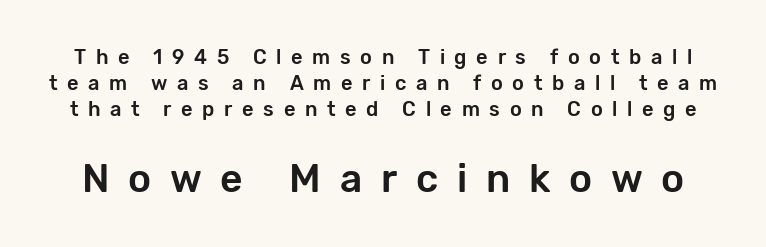
Q: Is the text italic (slanted)? A: No, it is upright.
Q: Is the typeface a serif or a sans-serif typeface? A: Sans-serif.
Q: Is the text underlined? A: No.
Q: Is the spacing between letters normal or unusually wide? A: Unusually wide.
Q: Is the spacing between lines tight, normal or loose? A: Normal.
Q: Which block of text is set in a larger size, the first (top) or the second (bottom)? A: The second (bottom) one.
Q: Width (condensed, normal, or wide)? A: Normal.
Q: Stroke contrast? A: Low.
Q: x-height? A: Medium.
Q: Monospaced? A: No.
